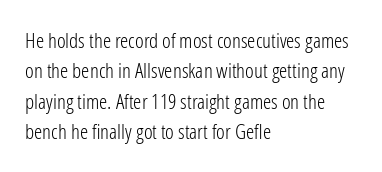
Q: Is the text bold? A: No.
Q: Is the text italic (slanted)? A: No, it is upright.
Q: Is the text underlined? A: No.
Q: How is the paragraph aligned? A: Left-aligned.
Q: Is the spacing between letters normal or unusually wide? A: Normal.
Q: Is the spacing between lines tight, normal or loose? A: Normal.
